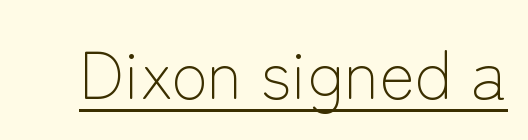
Q: Is the text bold? A: No.
Q: Is the text italic (slanted)? A: No, it is upright.
Q: Is the typeface a serif or a sans-serif typeface? A: Sans-serif.
Q: Is the text underlined? A: Yes.
Q: Is the spacing between letters normal or unusually wide? A: Normal.
Q: Width (condensed, normal, or wide)? A: Normal.
Q: Stroke contrast? A: Low.
Q: x-height? A: Medium.
Q: Monospaced? A: No.
